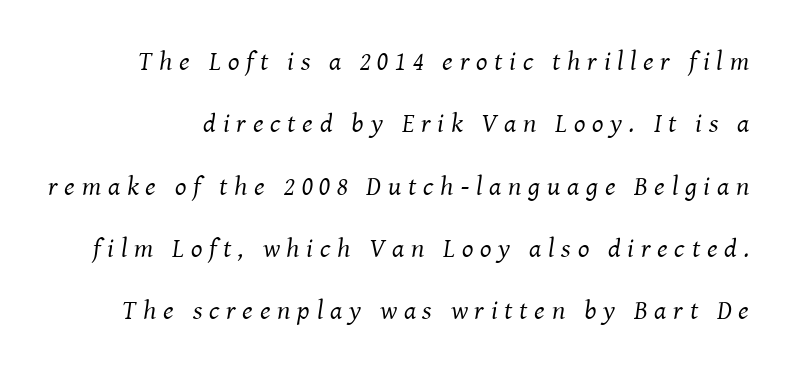
{"italic": "yes", "lean": "right", "slant_degrees": 8, "bold": "no", "underline": "no", "line_spacing": "loose", "line_spacing_ratio": 2.31, "letter_spacing": "wide", "letter_spacing_em": 0.25, "glyph_px": 27}
